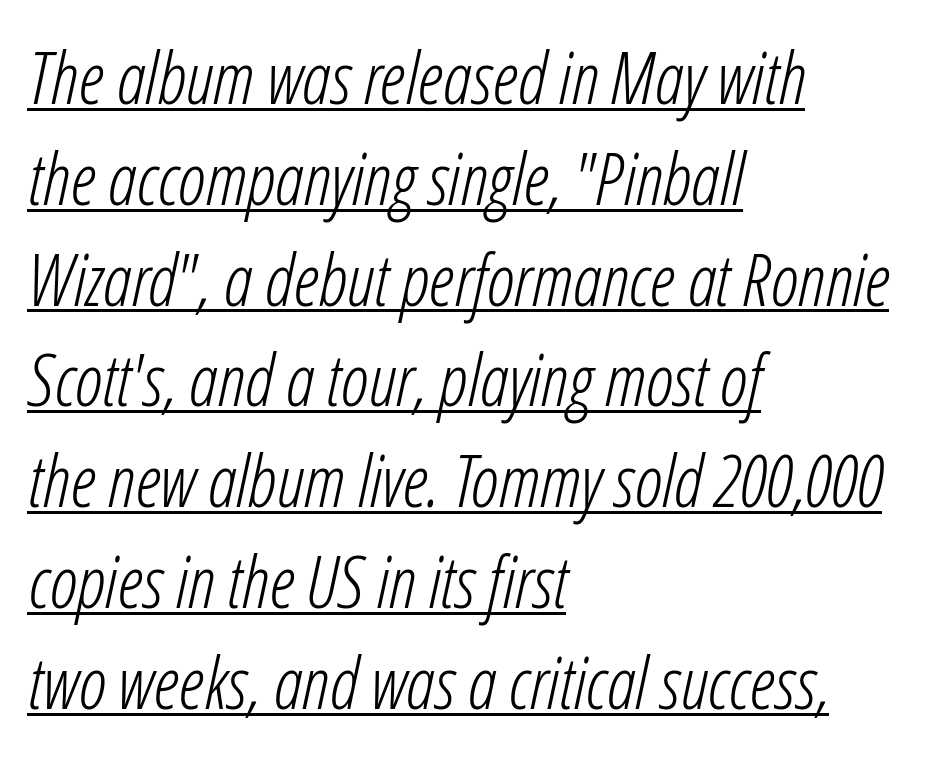
{"italic": "yes", "lean": "right", "slant_degrees": 12, "bold": "no", "weight": "light", "width": "condensed", "stroke_contrast": "low", "x_height": "medium", "monospaced": "no", "underline": "yes", "align": "left", "line_spacing": "normal", "line_spacing_ratio": 1.4, "letter_spacing": "normal", "letter_spacing_em": 0.0, "glyph_px": 72}
